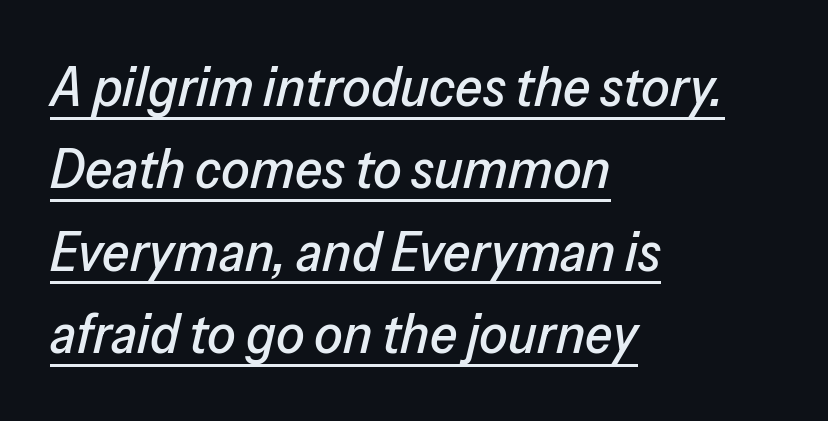
You could not count columns in this text — the font is proportionally spaced. The specimen includes a rule beneath the text block's lines. Caption: standard tracking, unaltered. Interline gaps are of average width in this sample. The text carries the slant typical of an italic or oblique font.
